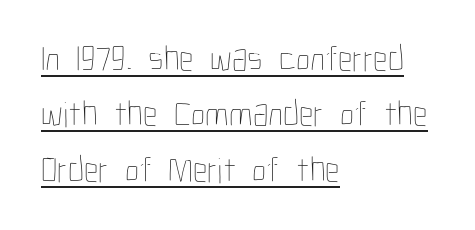
{"italic": "no", "bold": "no", "weight": "thin", "width": "condensed", "stroke_contrast": "low", "x_height": "medium", "monospaced": "no", "underline": "yes", "align": "left", "line_spacing": "normal", "line_spacing_ratio": 1.54, "letter_spacing": "normal", "letter_spacing_em": 0.0, "glyph_px": 36}
